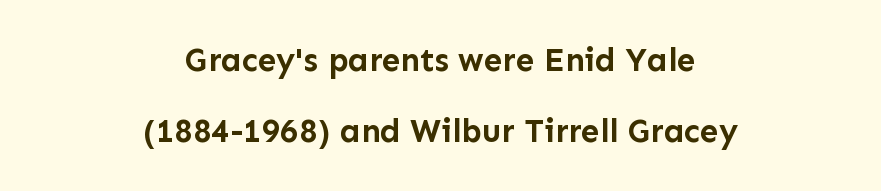
Q: Is the text bold? A: Yes.
Q: Is the text italic (slanted)? A: No, it is upright.
Q: Is the typeface a serif or a sans-serif typeface? A: Sans-serif.
Q: Is the text underlined? A: No.
Q: How is the paragraph aligned? A: Centered.
Q: Is the spacing between letters normal or unusually wide? A: Normal.
Q: Is the spacing between lines tight, normal or loose? A: Loose.
Q: Width (condensed, normal, or wide)? A: Normal.
Q: Stroke contrast? A: Low.
Q: x-height? A: Medium.
Q: Monospaced? A: No.
